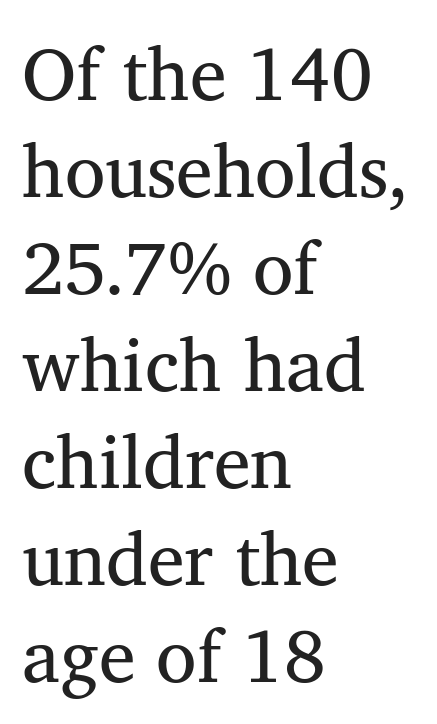
The image shows 74 px regular-weight serif type, upright; set left-aligned, normal line spacing (1.31x), normal letter spacing, not underlined; medium stroke contrast and a medium x-height.
